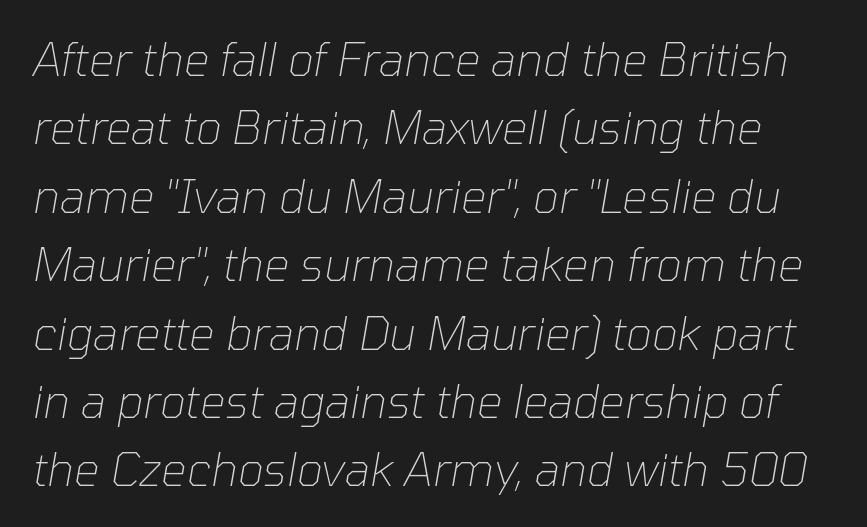
The image shows 45 px thin type, italic (leaning right); set normal line spacing (1.52x), normal letter spacing, not underlined; low stroke contrast and a medium x-height.
